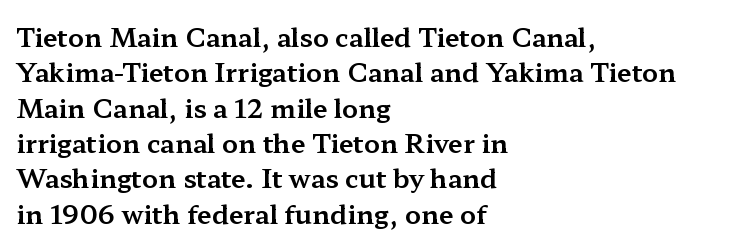
The passage shown stacks its lines at a standard gap. These lines stack with their left ends in a neat column. A roman cut, with each character standing at attention. Caption: standard tracking, unaltered. Words float on clear page, feet unadorned.
